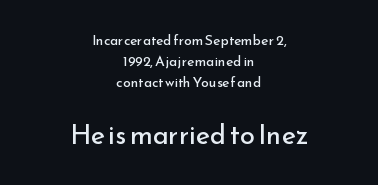
The image shows 27 px text type, upright; set centered, normal line spacing (1.51x), normal letter spacing, not underlined; the second (bottom) block is 1.93x larger.
